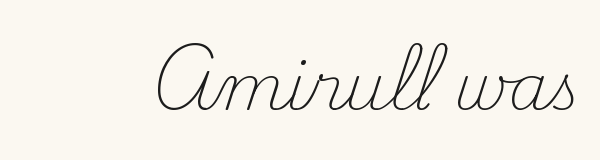
Q: Is the text bold? A: No.
Q: Is the text italic (slanted)? A: Yes.
Q: Is the typeface a serif or a sans-serif typeface? A: Serif.
Q: Is the text underlined? A: No.
Q: Is the spacing between letters normal or unusually wide? A: Normal.
Q: Width (condensed, normal, or wide)? A: Normal.
Q: Stroke contrast? A: Medium.
Q: x-height? A: Small.
Q: Monospaced? A: No.
